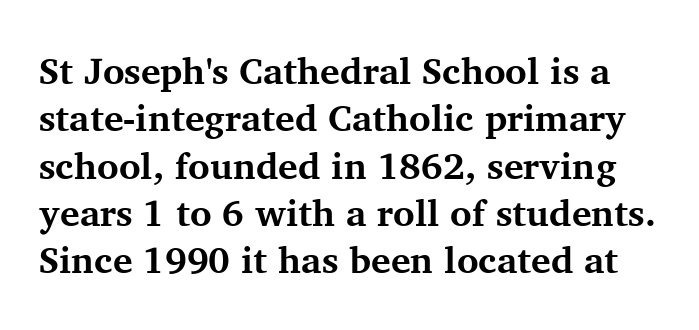
What kind of face is this? One with serifs. These lines sit exactly where default settings would place them. What stands out about the letter spacing? Nothing — it is the standard amount. Note the varied advance widths — an 'i' is clearly narrower than an 'm'. The passage shown is emphatically bold.
